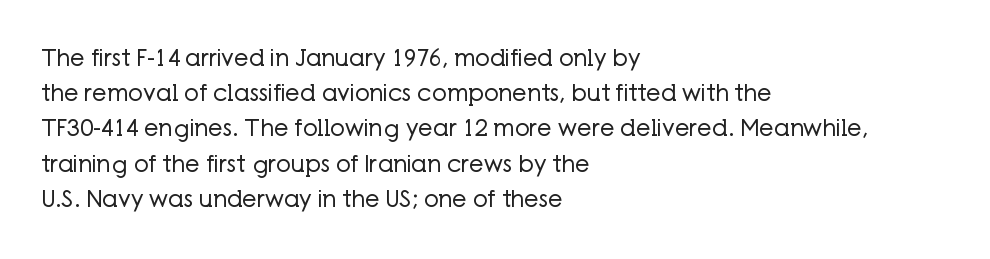
{"italic": "no", "bold": "no", "underline": "no", "align": "left", "line_spacing": "normal", "line_spacing_ratio": 1.53, "letter_spacing": "normal", "letter_spacing_em": 0.0, "glyph_px": 23}
